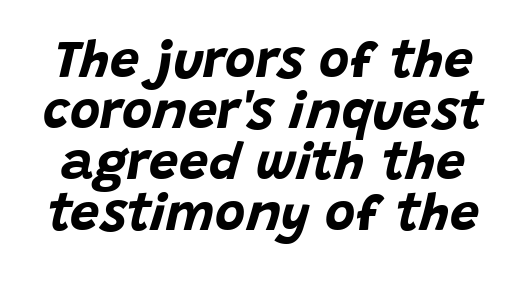
{"italic": "yes", "lean": "right", "slant_degrees": 15, "bold": "yes", "weight": "bold", "width": "normal", "stroke_contrast": "low", "x_height": "large", "monospaced": "no", "underline": "no", "line_spacing": "tight", "line_spacing_ratio": 0.98, "letter_spacing": "normal", "letter_spacing_em": 0.0, "glyph_px": 52}
